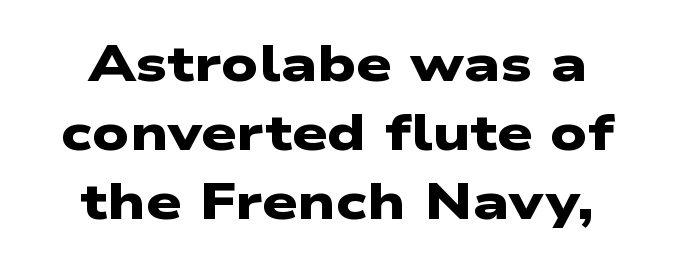
Q: Is the text bold? A: Yes.
Q: Is the typeface a serif or a sans-serif typeface? A: Sans-serif.
Q: Is the text underlined? A: No.
Q: How is the paragraph aligned? A: Centered.
Q: Is the spacing between letters normal or unusually wide? A: Normal.
Q: Is the spacing between lines tight, normal or loose? A: Normal.
Q: Width (condensed, normal, or wide)? A: Wide.
Q: Stroke contrast? A: Low.
Q: x-height? A: Medium.
Q: Monospaced? A: No.
